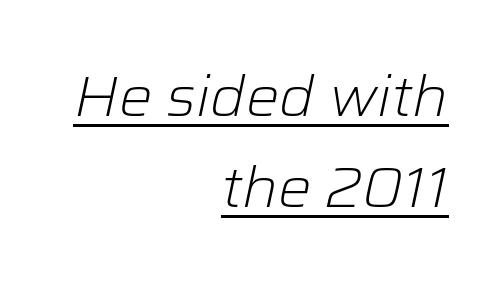
{"italic": "yes", "lean": "right", "slant_degrees": 12, "bold": "no", "weight": "light", "width": "normal", "stroke_contrast": "low", "x_height": "medium", "monospaced": "no", "underline": "yes", "align": "right", "line_spacing": "normal", "line_spacing_ratio": 1.63, "letter_spacing": "normal", "letter_spacing_em": 0.0, "glyph_px": 56}
